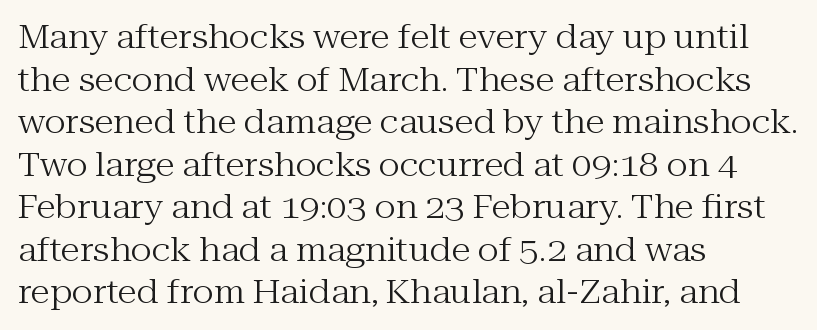
Q: Is the text bold? A: No.
Q: Is the text italic (slanted)? A: No, it is upright.
Q: Is the typeface a serif or a sans-serif typeface? A: Serif.
Q: Is the text underlined? A: No.
Q: How is the paragraph aligned? A: Left-aligned.
Q: Is the spacing between letters normal or unusually wide? A: Normal.
Q: Is the spacing between lines tight, normal or loose? A: Normal.
Q: Width (condensed, normal, or wide)? A: Normal.
Q: Stroke contrast? A: Medium.
Q: x-height? A: Medium.
Q: Monospaced? A: No.
